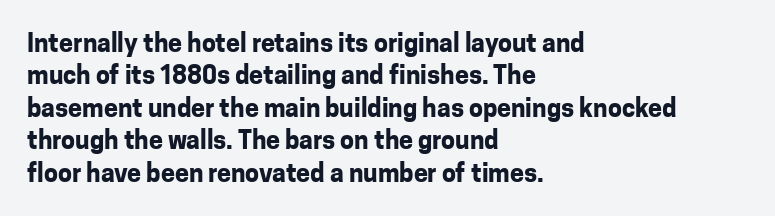
The image shows 25 px bold type, upright; set left-aligned, normal line spacing (1.3x), normal letter spacing, not underlined.
